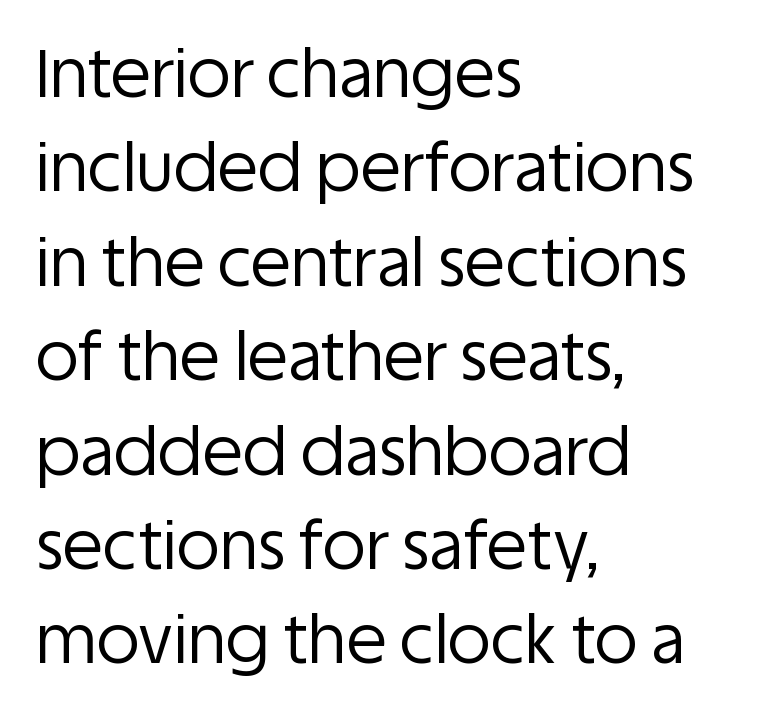
The image shows 66 px regular-weight sans-serif type, upright; set left-aligned, normal line spacing (1.43x), normal letter spacing, not underlined; low stroke contrast and a large x-height.
